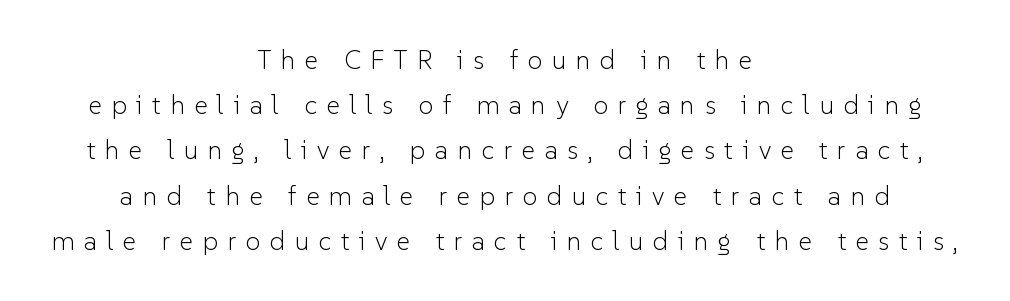
{"italic": "no", "bold": "no", "underline": "no", "align": "center", "line_spacing_ratio": 1.74, "letter_spacing": "wide", "letter_spacing_em": 0.37, "glyph_px": 26}
